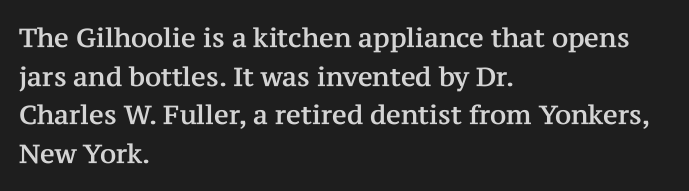
The image shows 26 px text type, upright; set left-aligned, normal line spacing (1.49x), normal letter spacing, not underlined.
